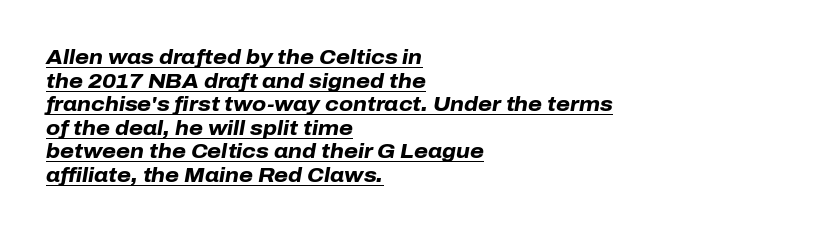
{"italic": "yes", "lean": "right", "slant_degrees": 10, "bold": "yes", "underline": "yes", "align": "left", "line_spacing_ratio": 1.18, "letter_spacing": "normal", "letter_spacing_em": 0.0, "glyph_px": 20}
